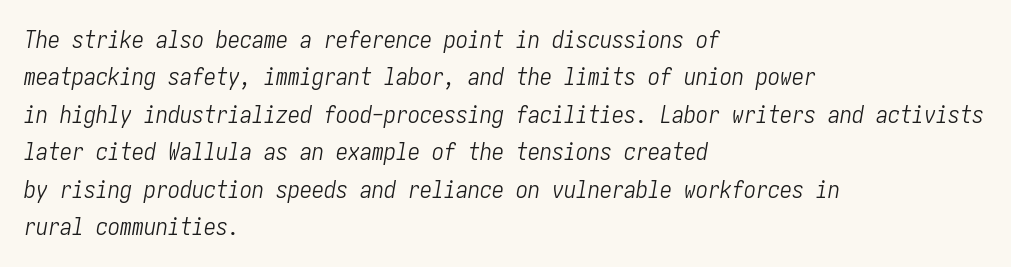
The image shows 24 px text type, italic (leaning right); set left-aligned, normal line spacing (1.56x), normal letter spacing, not underlined.
